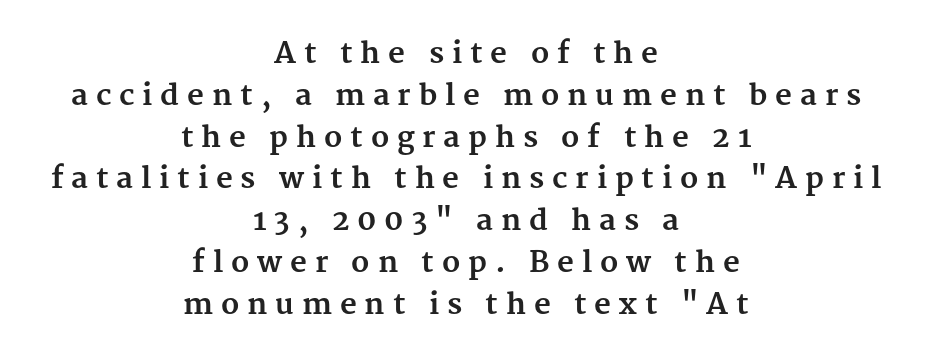
{"serif": "yes", "italic": "no", "bold": "yes", "weight": "bold", "width": "normal", "stroke_contrast": "medium", "x_height": "medium", "monospaced": "no", "underline": "no", "align": "center", "line_spacing": "normal", "line_spacing_ratio": 1.44, "letter_spacing": "wide", "letter_spacing_em": 0.27, "glyph_px": 29}
